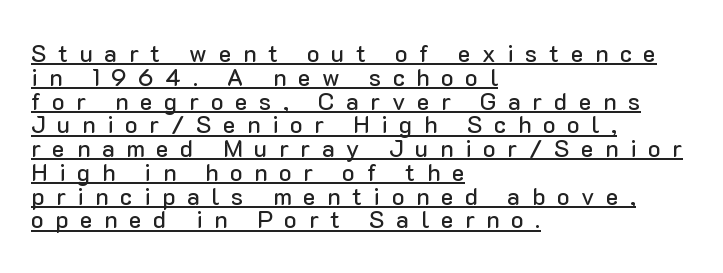
The image shows 24 px text type, upright; set left-aligned, tight line spacing (0.99x), unusually wide letter spacing (+0.48 em), underlined.
